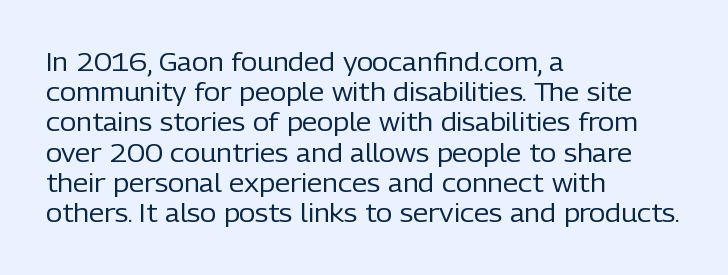
The image shows 25 px text type, upright; set left-aligned, line spacing 1.21x, normal letter spacing, not underlined.
